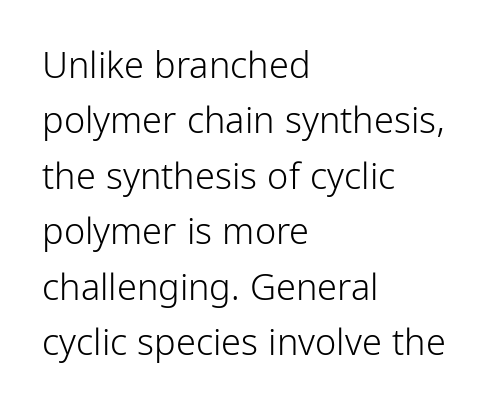
A typesetter would call this proportional, since set widths differ per character. Regarding serifs, this sample does without them. Stems here are at most as thick as an everyday book face. The leading is moderate, giving the passage an even texture.
